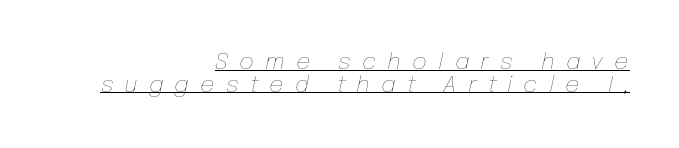
Stroke thickness stays within the range of a standard reading face or lighter. These characters rest on top of a visible drawn line. Visually the block forms a straight wall on the right and a jagged coastline on the left. Successive baselines arrive quickly, one right under another.
